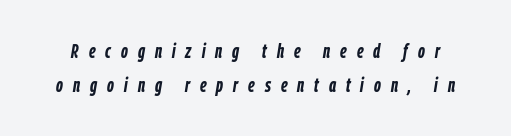
The image shows 20 px bold type, italic (leaning right); set line spacing 1.71x, unusually wide letter spacing (+0.5 em), not underlined.
